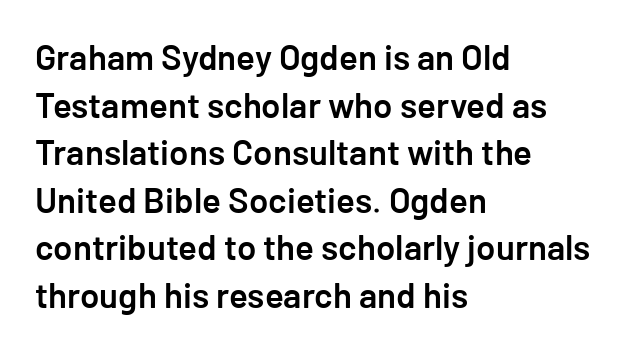
Q: Is the text bold? A: Semi-bold.
Q: Is the text italic (slanted)? A: No, it is upright.
Q: Is the typeface a serif or a sans-serif typeface? A: Sans-serif.
Q: Is the text underlined? A: No.
Q: How is the paragraph aligned? A: Left-aligned.
Q: Is the spacing between letters normal or unusually wide? A: Normal.
Q: Is the spacing between lines tight, normal or loose? A: Normal.
Q: Width (condensed, normal, or wide)? A: Normal.
Q: Stroke contrast? A: Low.
Q: x-height? A: Medium.
